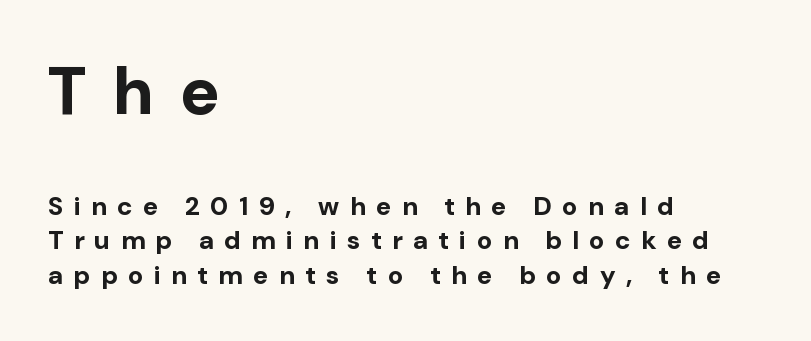
{"serif": "no", "italic": "no", "bold": "yes", "weight": "bold", "width": "normal", "stroke_contrast": "low", "x_height": "medium", "monospaced": "no", "underline": "no", "align": "left", "line_spacing": "normal", "line_spacing_ratio": 1.33, "letter_spacing": "wide", "letter_spacing_em": 0.4, "larger_block": "first", "size_ratio": 2.54, "glyph_px": 66}
